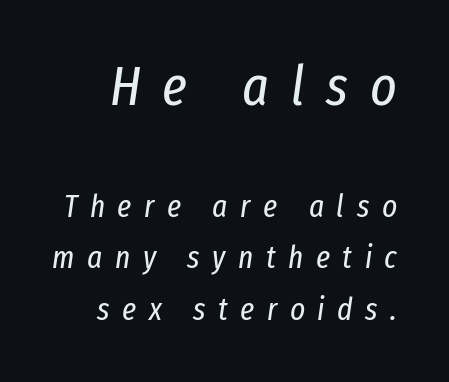
Q: Is the text bold? A: No.
Q: Is the text italic (slanted)? A: Yes, it leans right by about 8 degrees.
Q: Is the text underlined? A: No.
Q: Is the spacing between letters normal or unusually wide? A: Unusually wide.
Q: Is the spacing between lines tight, normal or loose? A: Normal.
Q: Which block of text is set in a larger size, the first (top) or the second (bottom)? A: The first (top) one.
Q: Width (condensed, normal, or wide)? A: Condensed.
Q: Stroke contrast? A: Low.
Q: x-height? A: Medium.
Q: Monospaced? A: No.
